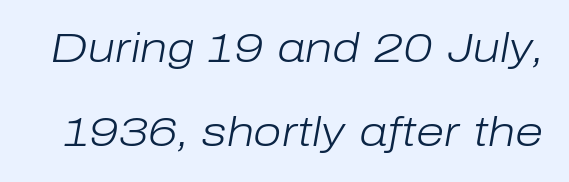
You could fit nearly another row in the gap between these rows. Inter-character spacing is left at the font's built-in metrics. Spacing verdict: proportional, widths tailored to each character. The space beneath each line is pristine and unruled. The face used here has a pronounced slope to its letters.
